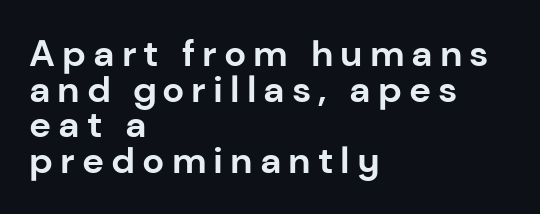
The image shows 37 px bold sans-serif type, upright; set left-aligned, tight line spacing (0.96x), not underlined; low stroke contrast and a medium x-height.
